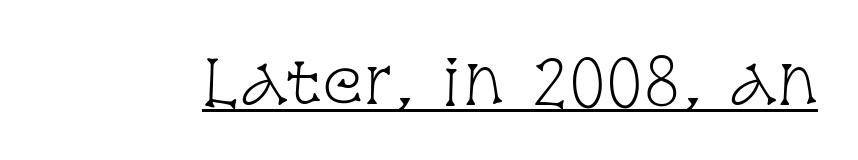
The image shows 61 px light, condensed serif type, upright; set normal letter spacing, underlined; low stroke contrast and a large x-height.
